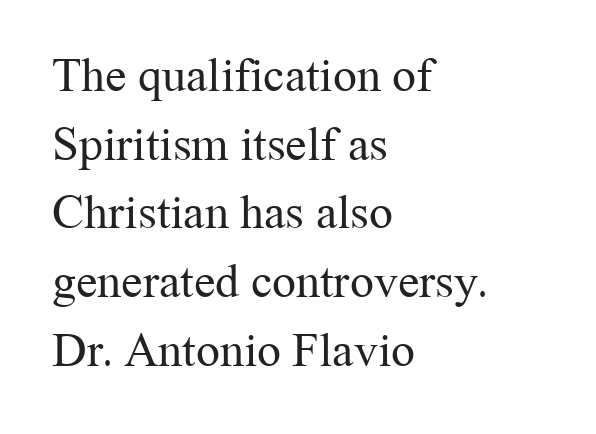
Rendered with straight, roman letterforms. Is this a heavy cut? Hardly; it is regular or lighter. Is there much room between lines? A standard amount, neither cramped nor airy. Varying glyph widths throughout — classic text-font behaviour.
